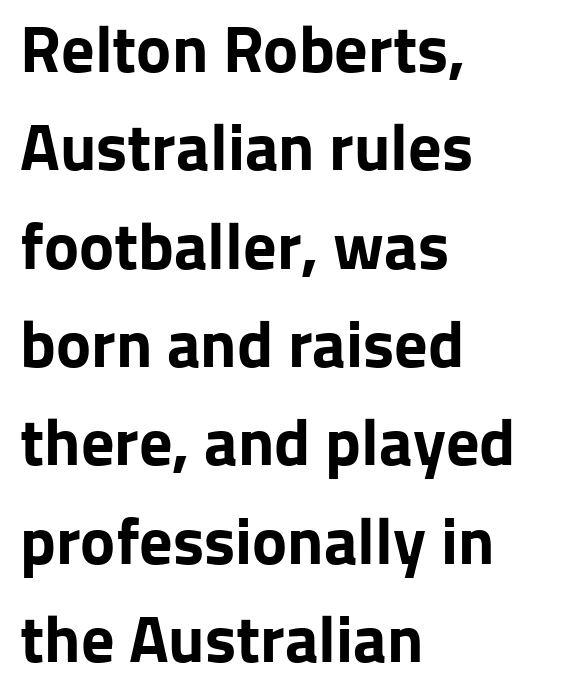
Students, observe: this is what conventionally led text looks like. Between one letter and the next there's only the usual sliver of space. This is the regular roman posture of the typeface. Bold? Absolutely — the strokes are thick and heavy. Short and long lines alike share a common starting point at left.
